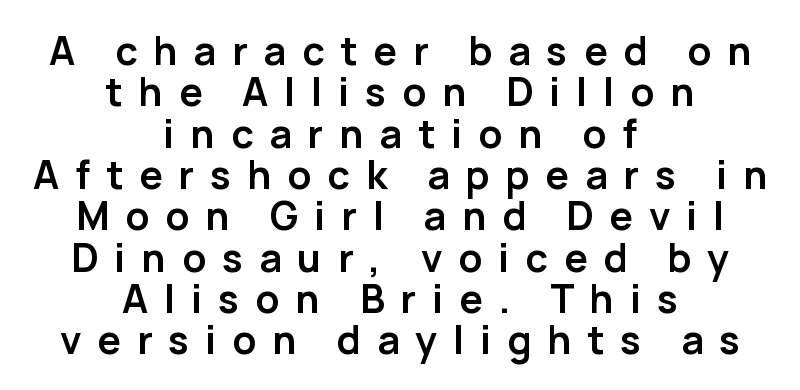
The image shows 39 px semibold sans-serif type, upright; set centered, tight line spacing (1.06x), unusually wide letter spacing (+0.41 em), not underlined; low stroke contrast and a medium x-height.
